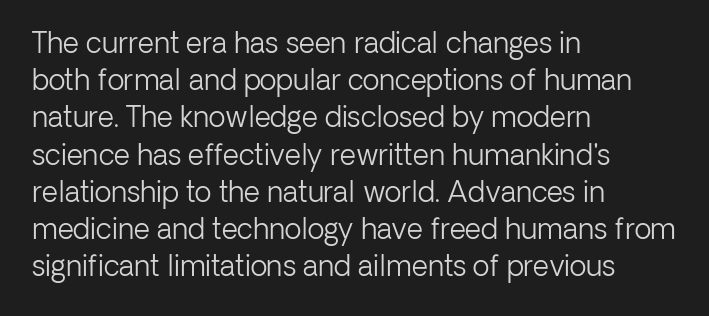
The typeface has the unassuming heft of standard copy or less. The paragraph shown leans on its left margin. The rendering shows plain stroke endings on the letterforms — a sans-serif design. This rendering leaves character spacing at its baseline value. Bare-footed words on every line. Tall strokes in this sample are plumb rather than angled.
